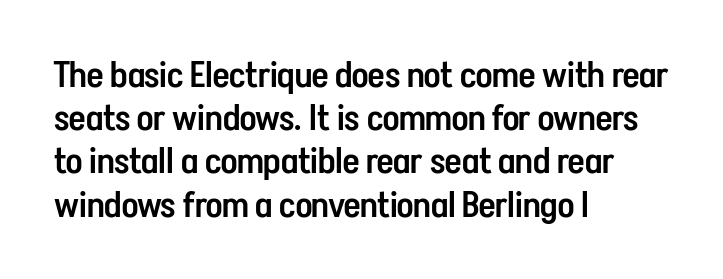
Q: Is the text bold? A: Semi-bold.
Q: Is the text italic (slanted)? A: No, it is upright.
Q: Is the typeface a serif or a sans-serif typeface? A: Sans-serif.
Q: Is the text underlined? A: No.
Q: How is the paragraph aligned? A: Left-aligned.
Q: Is the spacing between letters normal or unusually wide? A: Normal.
Q: Width (condensed, normal, or wide)? A: Condensed.
Q: Stroke contrast? A: Low.
Q: x-height? A: Medium.
Q: Monospaced? A: No.
